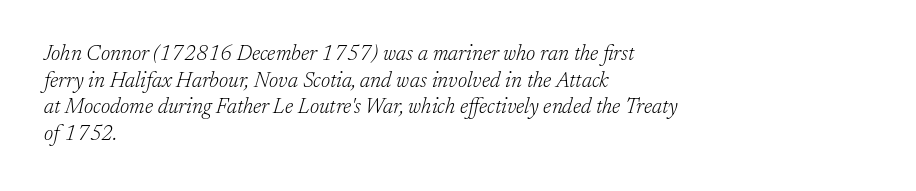
The image shows 21 px text type, italic (leaning right); set left-aligned, normal line spacing (1.27x), normal letter spacing, not underlined.
